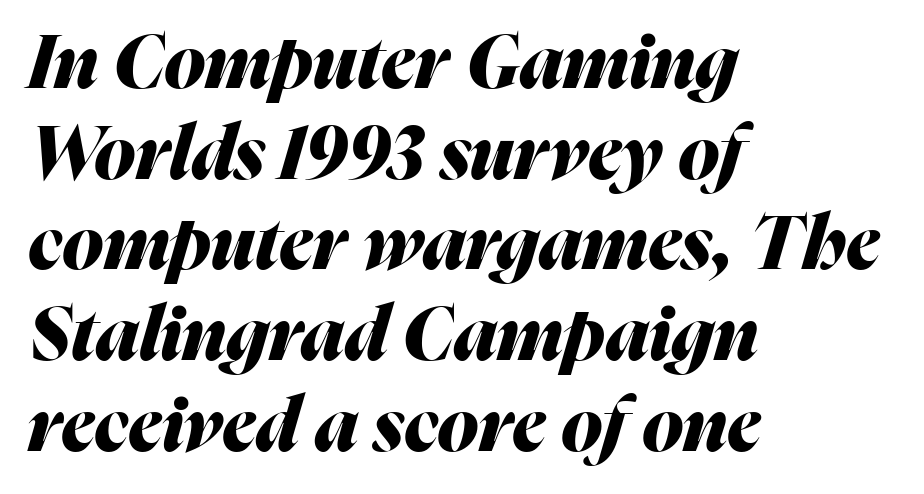
{"italic": "yes", "lean": "right", "slant_degrees": 16, "bold": "yes", "weight": "heavy", "width": "normal", "stroke_contrast": "medium", "x_height": "medium", "monospaced": "no", "underline": "no", "align": "left", "line_spacing_ratio": 1.21, "letter_spacing": "normal", "letter_spacing_em": 0.0, "glyph_px": 75}
